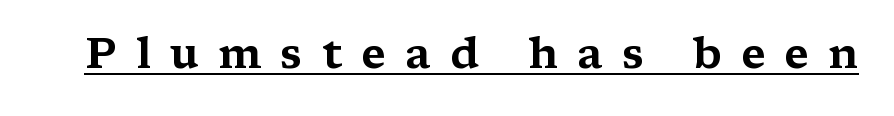
Do the characters align in a grid? No, the font is proportional. The typeface chosen for these lines features serifs. What decoration does the sample have? An underline. Does extra space separate the letters? Yes, quite a lot of it. Tall strokes in this sample are plumb rather than angled.
